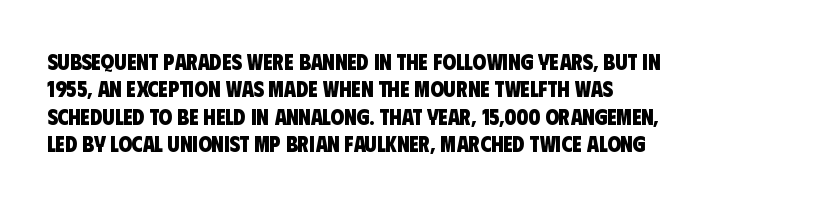
Q: Is the text bold? A: Yes.
Q: Is the text underlined? A: No.
Q: How is the paragraph aligned? A: Left-aligned.
Q: Is the spacing between letters normal or unusually wide? A: Normal.
Q: Is the spacing between lines tight, normal or loose? A: Normal.
